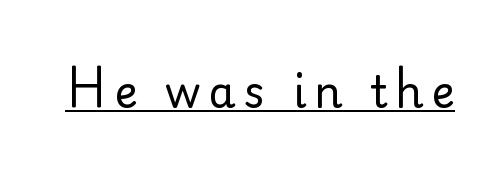
Q: Is the text bold? A: No.
Q: Is the text italic (slanted)? A: No, it is upright.
Q: Is the typeface a serif or a sans-serif typeface? A: Sans-serif.
Q: Is the text underlined? A: Yes.
Q: Width (condensed, normal, or wide)? A: Normal.
Q: Stroke contrast? A: Low.
Q: x-height? A: Small.
Q: Monospaced? A: No.
